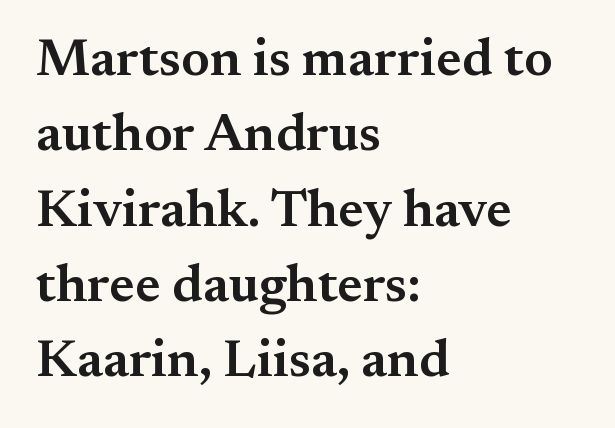
{"serif": "yes", "italic": "no", "bold": "semi", "weight": "semibold", "width": "normal", "stroke_contrast": "medium", "x_height": "small", "monospaced": "no", "underline": "no", "align": "left", "line_spacing": "normal", "line_spacing_ratio": 1.42, "letter_spacing": "normal", "letter_spacing_em": 0.0, "glyph_px": 53}
